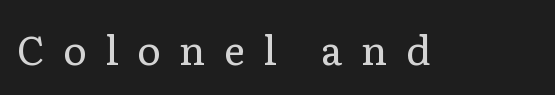
Q: Is the text bold? A: No.
Q: Is the text italic (slanted)? A: No, it is upright.
Q: Is the typeface a serif or a sans-serif typeface? A: Serif.
Q: Is the text underlined? A: No.
Q: Is the spacing between letters normal or unusually wide? A: Unusually wide.
Q: Width (condensed, normal, or wide)? A: Normal.
Q: Stroke contrast? A: Low.
Q: x-height? A: Medium.
Q: Monospaced? A: No.
